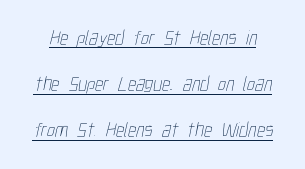
No heavy texture on the line: the type isn't bold. These lines keep a tight, regular rhythm from letter to letter. Descenders here cross a horizontal rule under the line. Loosely led — the rows are spread out.
